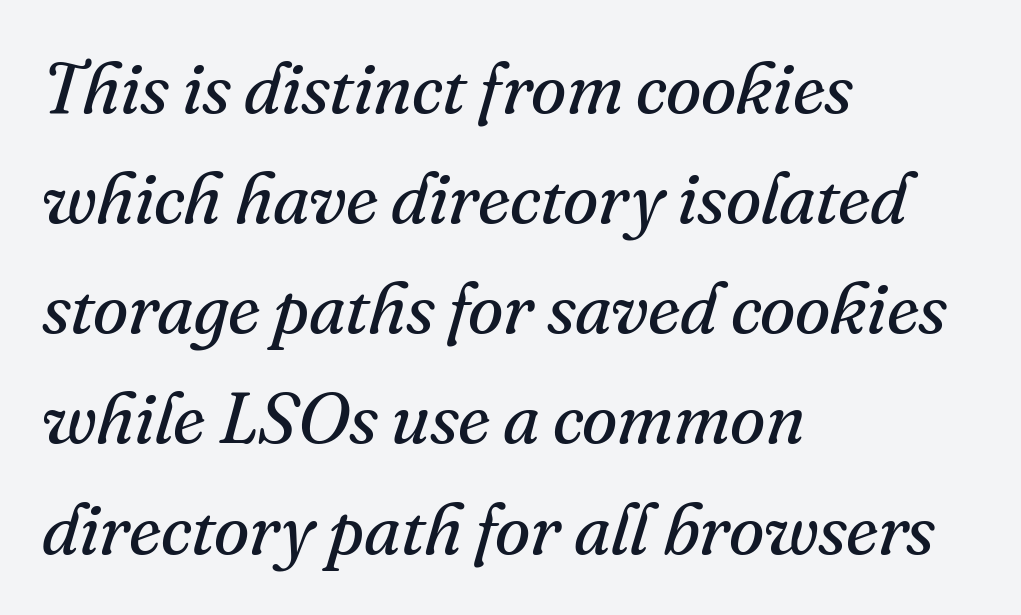
Stems here are at most as thick as an everyday book face. You could call the tracking neutral — neither tight nor loose. This rendering features lettering with no underline. Here the designer chose a conventional face with non-uniform glyph widths. In terms of leading, this rendering sits right in the middle. Designer's note — italics engaged.
